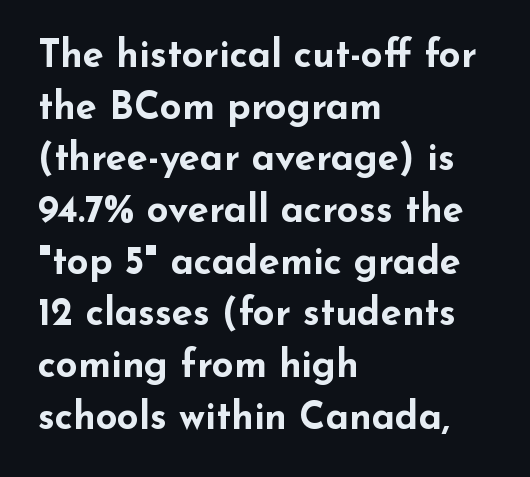
Varying glyph widths throughout — classic text-font behaviour. Style check: upright. In CSS terms this would be text-align: left. Nothing sits at the stroke ends, so this counts as sans-serif.
